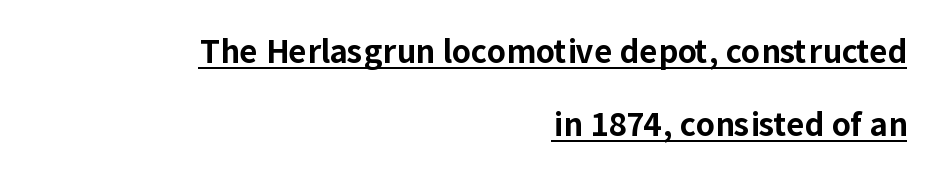
Q: Is the text bold? A: Yes.
Q: Is the text italic (slanted)? A: No, it is upright.
Q: Is the typeface a serif or a sans-serif typeface? A: Sans-serif.
Q: Is the text underlined? A: Yes.
Q: How is the paragraph aligned? A: Right-aligned.
Q: Is the spacing between letters normal or unusually wide? A: Normal.
Q: Is the spacing between lines tight, normal or loose? A: Loose.
Q: Width (condensed, normal, or wide)? A: Normal.
Q: Stroke contrast? A: Low.
Q: x-height? A: Medium.
Q: Monospaced? A: No.
